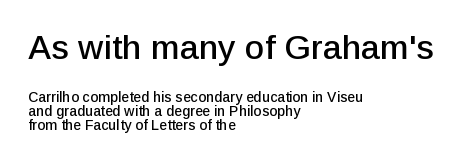
Q: Is the text italic (slanted)? A: No, it is upright.
Q: Is the typeface a serif or a sans-serif typeface? A: Sans-serif.
Q: Is the text underlined? A: No.
Q: How is the paragraph aligned? A: Left-aligned.
Q: Is the spacing between letters normal or unusually wide? A: Normal.
Q: Is the spacing between lines tight, normal or loose? A: Tight.
Q: Which block of text is set in a larger size, the first (top) or the second (bottom)? A: The first (top) one.
Q: Width (condensed, normal, or wide)? A: Normal.
Q: Stroke contrast? A: Low.
Q: x-height? A: Medium.
Q: Monospaced? A: No.
